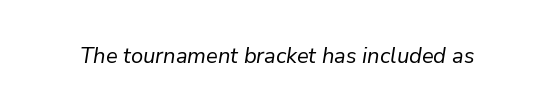
{"italic": "yes", "lean": "right", "slant_degrees": 9, "bold": "no", "underline": "no", "letter_spacing": "normal", "letter_spacing_em": 0.0, "glyph_px": 22}
